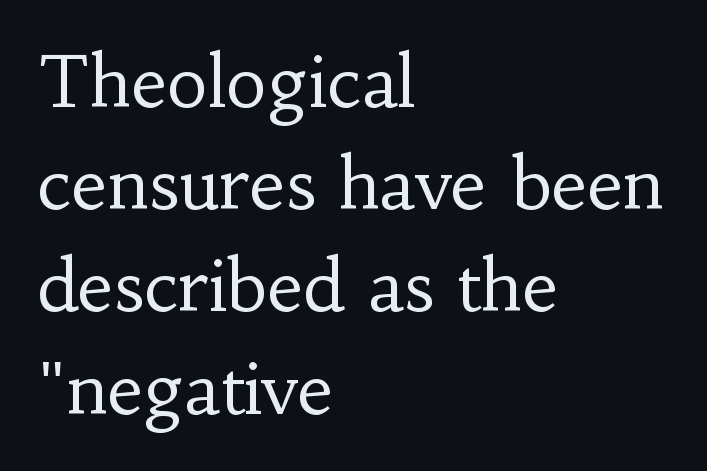
{"serif": "yes", "italic": "no", "bold": "no", "weight": "regular", "width": "normal", "stroke_contrast": "low", "x_height": "small", "monospaced": "no", "underline": "no", "align": "left", "line_spacing": "normal", "line_spacing_ratio": 1.44, "letter_spacing": "normal", "letter_spacing_em": 0.0, "glyph_px": 71}
